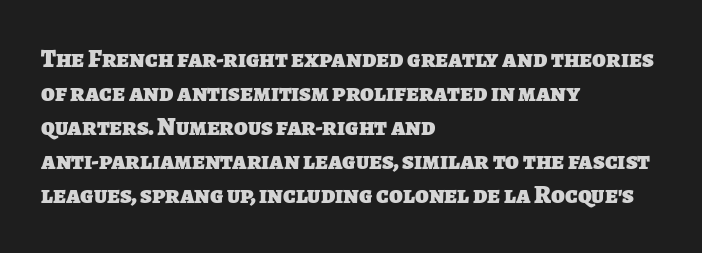
The image shows 25 px bold type; set left-aligned, normal line spacing (1.36x), normal letter spacing, not underlined.
